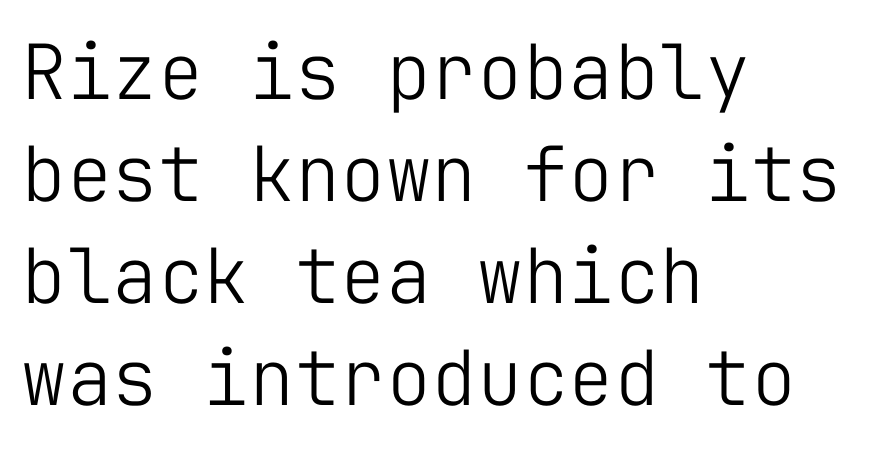
Q: Is the text bold? A: No.
Q: Is the text italic (slanted)? A: No, it is upright.
Q: Is the typeface a serif or a sans-serif typeface? A: Sans-serif.
Q: Is the text underlined? A: No.
Q: How is the paragraph aligned? A: Left-aligned.
Q: Is the spacing between letters normal or unusually wide? A: Normal.
Q: Is the spacing between lines tight, normal or loose? A: Normal.
Q: Width (condensed, normal, or wide)? A: Normal.
Q: Stroke contrast? A: Low.
Q: x-height? A: Medium.
Q: Monospaced? A: Yes.
